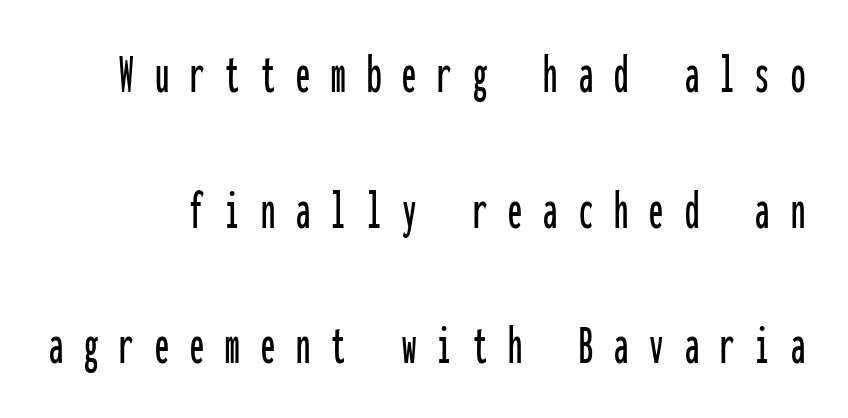
Q: Is the text italic (slanted)? A: No, it is upright.
Q: Is the typeface a serif or a sans-serif typeface? A: Sans-serif.
Q: Is the text underlined? A: No.
Q: Is the spacing between letters normal or unusually wide? A: Unusually wide.
Q: Is the spacing between lines tight, normal or loose? A: Loose.
Q: Width (condensed, normal, or wide)? A: Condensed.
Q: Stroke contrast? A: Low.
Q: x-height? A: Medium.
Q: Monospaced? A: Yes.
